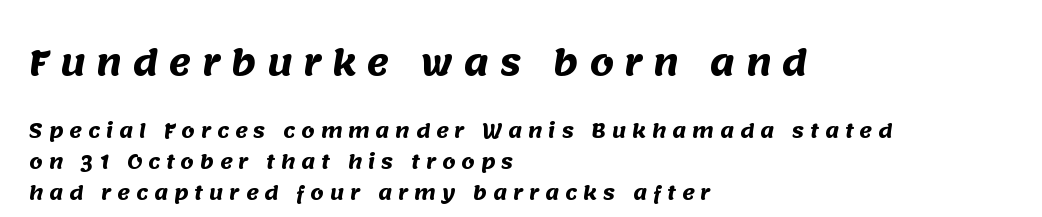
The image shows 34 px heavy sans-serif type; set left-aligned, normal line spacing (1.63x), unusually wide letter spacing (+0.31 em), not underlined; the first (top) block is 1.79x larger; medium stroke contrast and a large x-height.
